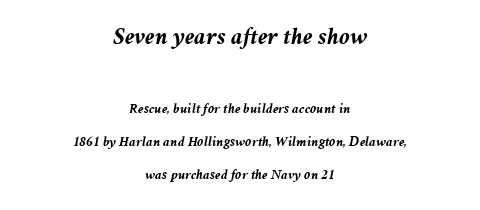
The image shows 24 px bold type, italic (leaning right); set centered, loose line spacing (2.37x), normal letter spacing, not underlined; the first (top) block is 1.71x larger.
